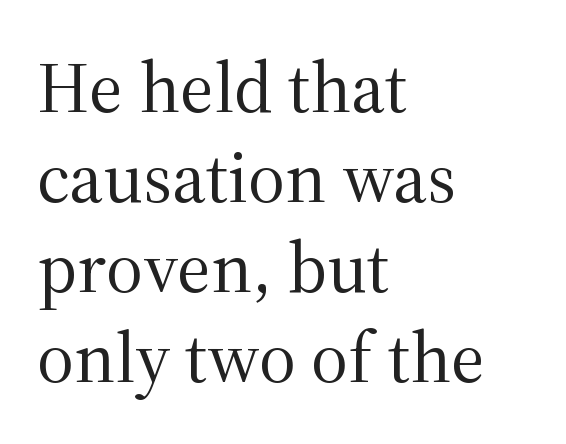
The image shows 72 px regular-weight serif type, upright; set left-aligned, normal line spacing (1.25x), normal letter spacing, not underlined; medium stroke contrast and a medium x-height.
